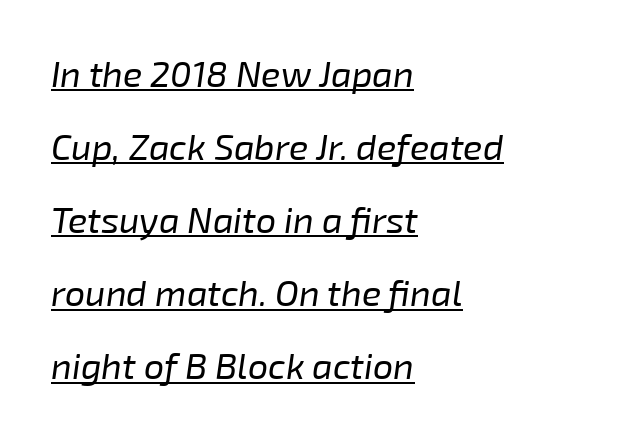
{"italic": "yes", "lean": "right", "slant_degrees": 8, "bold": "no", "weight": "regular", "width": "normal", "stroke_contrast": "low", "x_height": "medium", "monospaced": "no", "underline": "yes", "align": "left", "line_spacing": "loose", "line_spacing_ratio": 2.03, "letter_spacing": "normal", "letter_spacing_em": 0.0, "glyph_px": 36}
